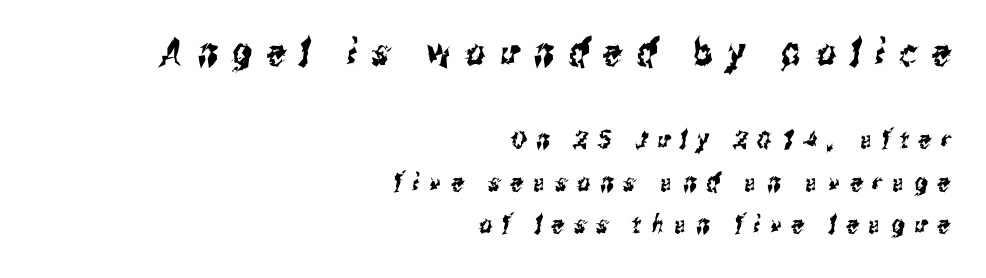
Nobody drew a line under any word here. This block has exactly the height ordinary leading produces. The text was rendered using a sans face with plain stroke endings. The compositor pushed each line to the right boundary. The face used here is proportionally spaced, like ordinary book or web type. The letters are spread apart with noticeably loose tracking.
